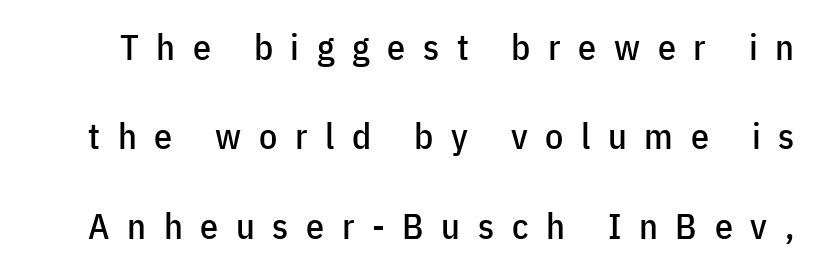
{"serif": "no", "italic": "no", "width": "condensed", "stroke_contrast": "low", "x_height": "medium", "monospaced": "no", "underline": "no", "line_spacing": "loose", "line_spacing_ratio": 2.48, "letter_spacing": "wide", "letter_spacing_em": 0.49, "glyph_px": 36}
